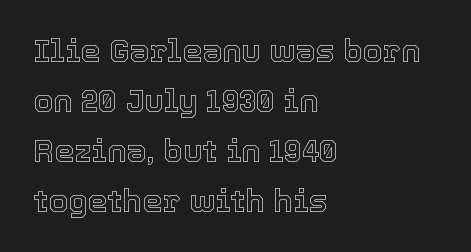
{"italic": "no", "width": "normal", "x_height": "medium", "monospaced": "no", "underline": "no", "align": "left", "line_spacing": "normal", "line_spacing_ratio": 1.56, "letter_spacing": "normal", "letter_spacing_em": 0.0, "glyph_px": 32}
